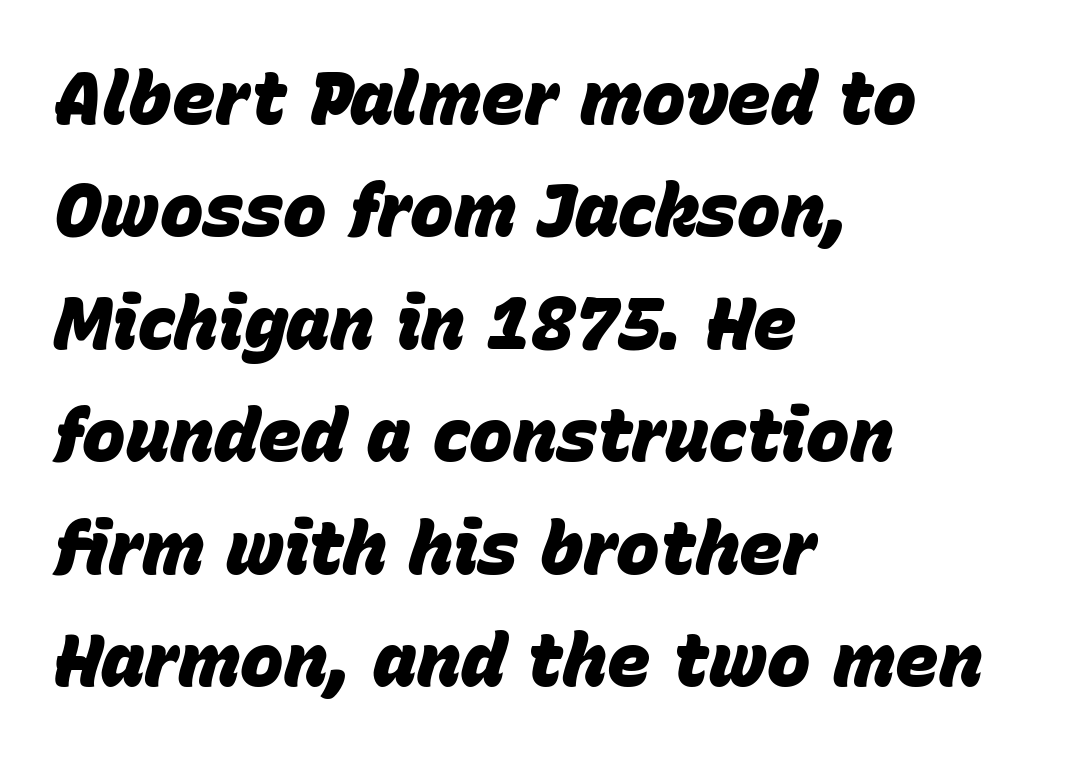
Q: Is the text bold? A: Yes.
Q: Is the text italic (slanted)? A: Yes, it leans right by about 15 degrees.
Q: Is the text underlined? A: No.
Q: How is the paragraph aligned? A: Left-aligned.
Q: Is the spacing between letters normal or unusually wide? A: Normal.
Q: Is the spacing between lines tight, normal or loose? A: Normal.
Q: Width (condensed, normal, or wide)? A: Normal.
Q: Stroke contrast? A: Low.
Q: x-height? A: Large.
Q: Monospaced? A: No.
